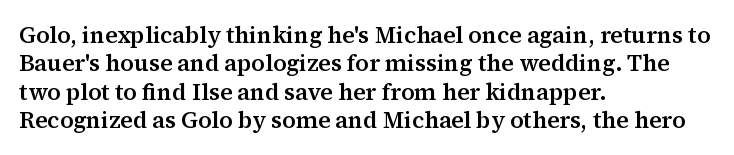
The image shows 23 px text type, upright; set left-aligned, line spacing 1.23x, normal letter spacing, not underlined.
